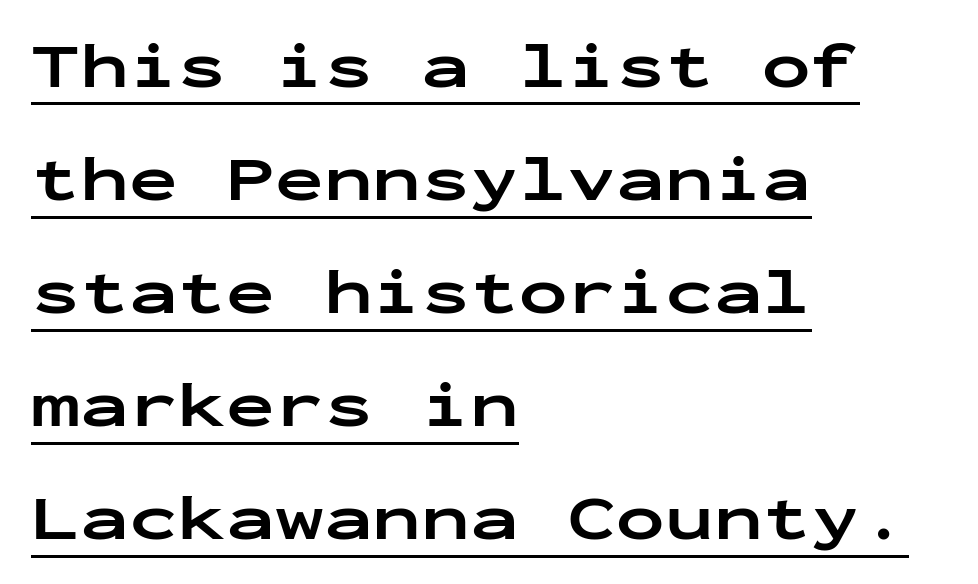
Q: Is the text bold? A: Yes.
Q: Is the text italic (slanted)? A: No, it is upright.
Q: Is the typeface a serif or a sans-serif typeface? A: Sans-serif.
Q: Is the text underlined? A: Yes.
Q: How is the paragraph aligned? A: Left-aligned.
Q: Is the spacing between letters normal or unusually wide? A: Normal.
Q: Width (condensed, normal, or wide)? A: Wide.
Q: Stroke contrast? A: Low.
Q: x-height? A: Medium.
Q: Monospaced? A: Yes.
